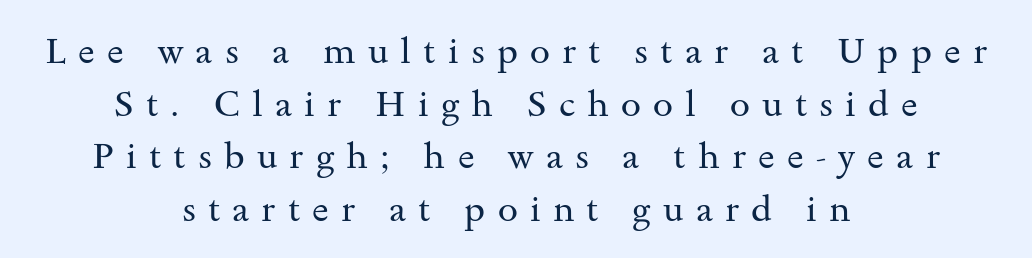
The image shows 36 px regular-weight, wide serif type, upright; set centered, normal line spacing (1.46x), unusually wide letter spacing (+0.34 em), not underlined; medium stroke contrast and a small x-height.
